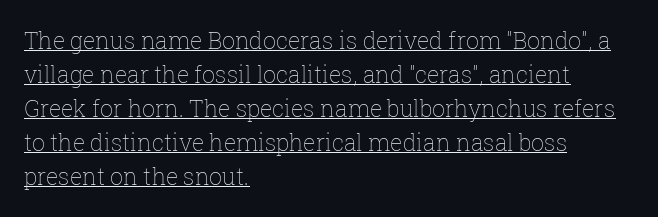
The image shows 23 px text type, upright; set left-aligned, normal line spacing (1.48x), normal letter spacing, underlined.
